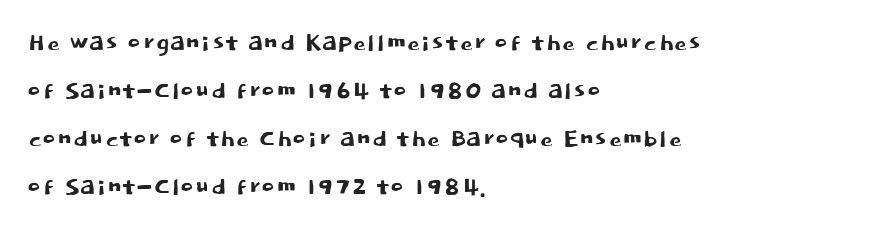
The area under the type is left untouched. Alignment: flush left. Think of a printed novel: that variable character pitch is what you see here. No extra tracking has been applied to these lines.
